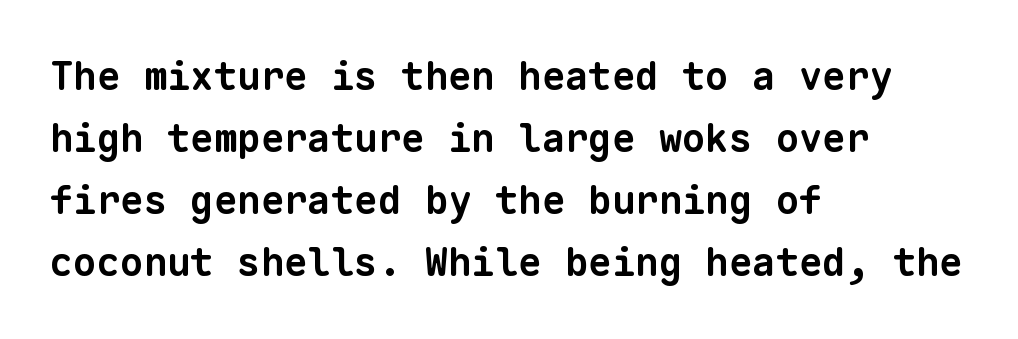
The string is rendered with underlining switched off. To sum up the face: it is a sans, with no serifs. This is heavy type, rendered in bold. Notice how descenders clear the ascenders below comfortably — that's standard leading. Fixed-width glyphs throughout — classic coding-font behaviour.
